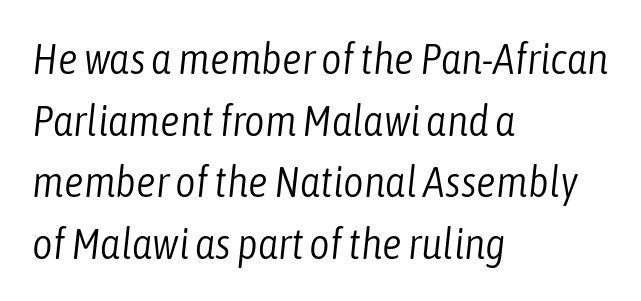
The image shows 44 px light, condensed type, italic (leaning right); set left-aligned, normal line spacing (1.4x), normal letter spacing, not underlined; low stroke contrast and a medium x-height.
